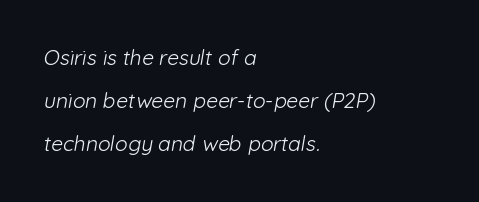
The image shows 21 px text type; set left-aligned, loose line spacing (2.05x), normal letter spacing, not underlined.
